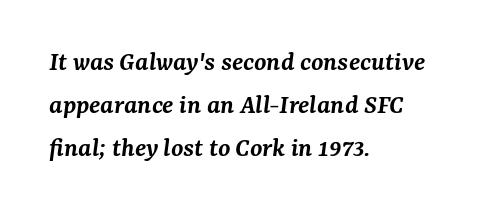
Each letter's strokes conclude with small projecting serifs. This sample is left-justified, so line endings fall wherever the words run out. Note the varied advance widths — an 'i' is clearly narrower than an 'm'. How heavy is the stroke? Medium-heavy — a semibold, shy of bold.
